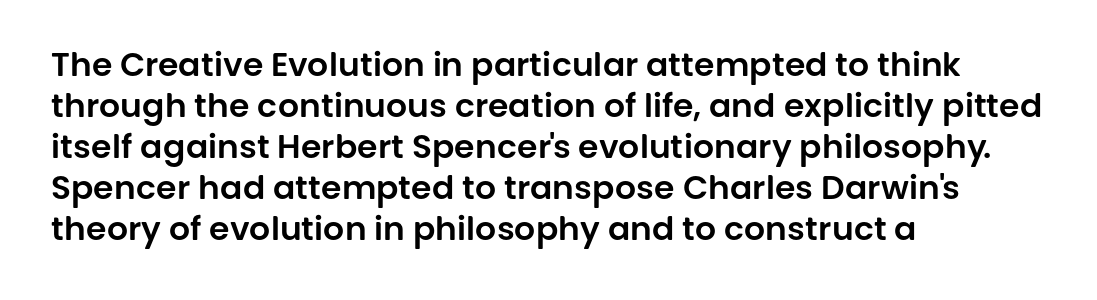
The image shows 33 px sans-serif type, upright; set left-aligned, line spacing 1.24x, normal letter spacing, not underlined; low stroke contrast and a large x-height.
